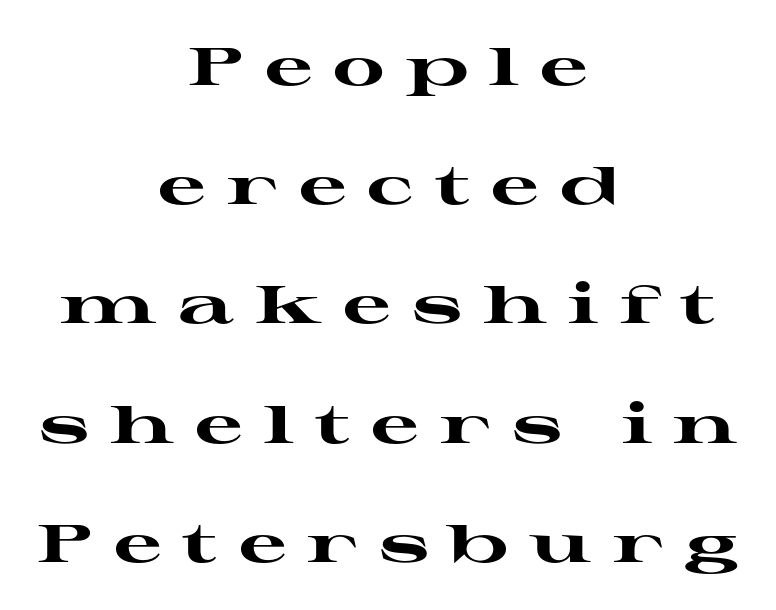
{"serif": "yes", "italic": "no", "bold": "yes", "weight": "heavy", "width": "wide", "stroke_contrast": "high", "x_height": "medium", "monospaced": "no", "underline": "no", "align": "center", "line_spacing": "loose", "line_spacing_ratio": 2.25, "letter_spacing": "wide", "letter_spacing_em": 0.4, "glyph_px": 53}
